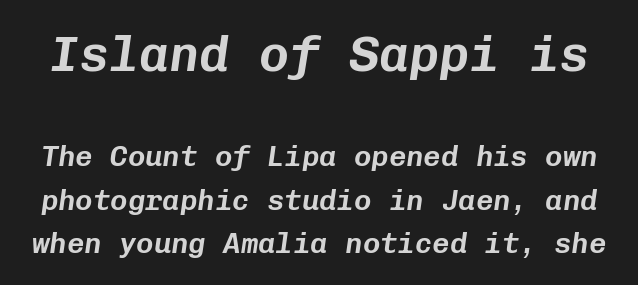
{"italic": "yes", "lean": "right", "slant_degrees": 8, "width": "normal", "stroke_contrast": "low", "x_height": "medium", "monospaced": "yes", "underline": "no", "line_spacing": "normal", "line_spacing_ratio": 1.49, "letter_spacing": "normal", "letter_spacing_em": 0.0, "larger_block": "first", "size_ratio": 1.72, "glyph_px": 50}
